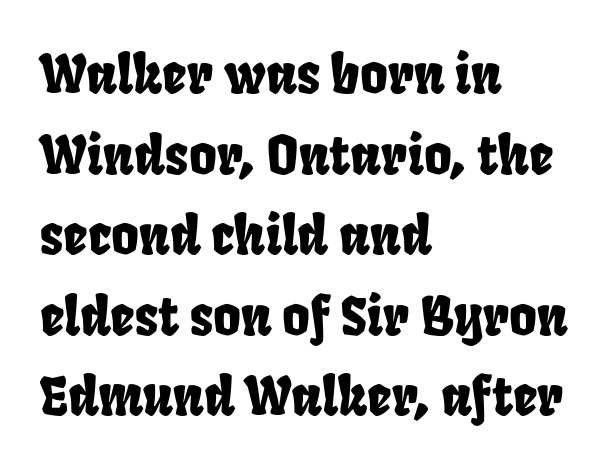
Q: Is the typeface a serif or a sans-serif typeface? A: Sans-serif.
Q: Is the text underlined? A: No.
Q: How is the paragraph aligned? A: Left-aligned.
Q: Is the spacing between letters normal or unusually wide? A: Normal.
Q: Is the spacing between lines tight, normal or loose? A: Normal.
Q: Width (condensed, normal, or wide)? A: Condensed.
Q: Stroke contrast? A: Low.
Q: x-height? A: Large.
Q: Monospaced? A: No.
